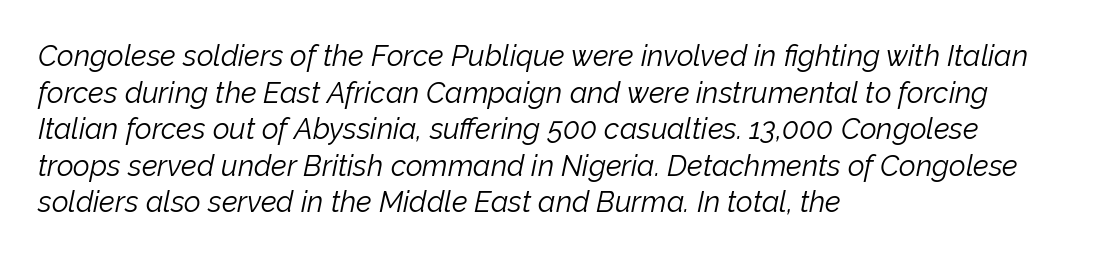
{"italic": "yes", "lean": "right", "slant_degrees": 12, "bold": "no", "weight": "light", "width": "normal", "stroke_contrast": "low", "x_height": "medium", "monospaced": "no", "underline": "no", "align": "left", "line_spacing": "normal", "line_spacing_ratio": 1.26, "letter_spacing": "normal", "letter_spacing_em": 0.0, "glyph_px": 29}
